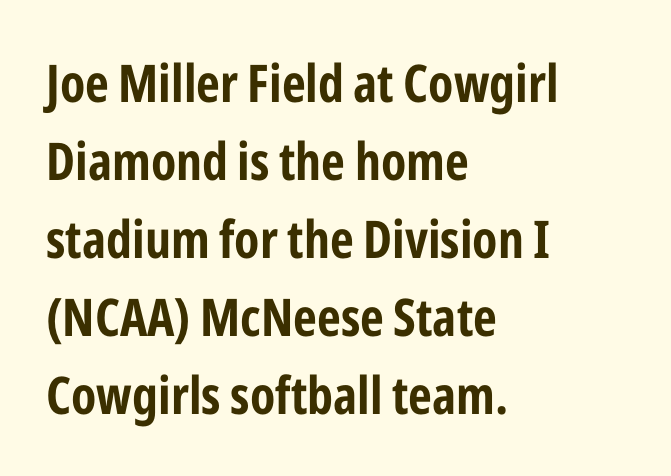
{"serif": "no", "italic": "no", "bold": "yes", "weight": "bold", "width": "condensed", "stroke_contrast": "low", "x_height": "medium", "monospaced": "no", "underline": "no", "align": "left", "line_spacing": "normal", "line_spacing_ratio": 1.5, "letter_spacing": "normal", "letter_spacing_em": 0.0, "glyph_px": 52}
